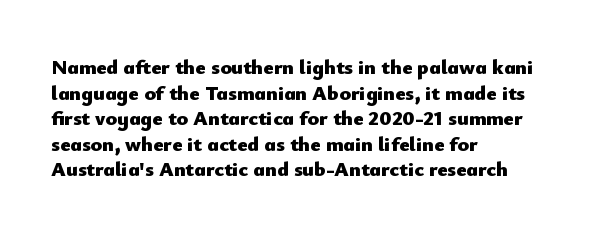
{"italic": "no", "bold": "yes", "underline": "no", "align": "left", "line_spacing_ratio": 1.22, "letter_spacing": "normal", "letter_spacing_em": 0.0, "glyph_px": 21}
